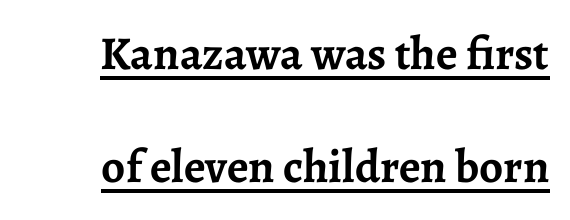
The image shows 47 px semibold serif type, upright; set loose line spacing (2.4x), normal letter spacing, underlined; low stroke contrast and a medium x-height.
